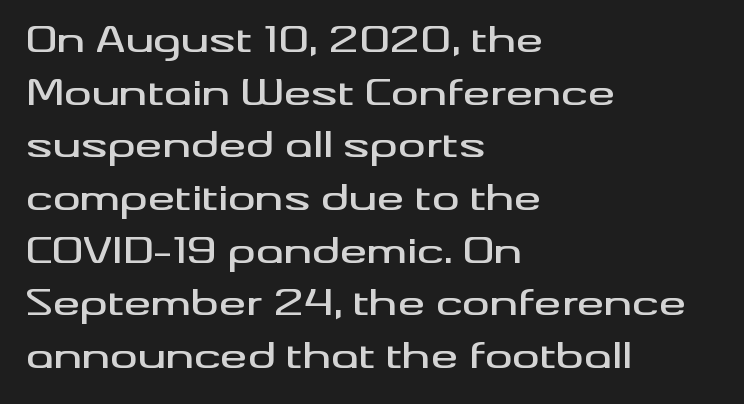
Letters rest on an invisible, unmarked baseline. The letters stand upright; this is a roman face. This rendering leaves character spacing at its baseline value. Leading: standard. The passage shown is typed in a proportional face where columns would drift. Horizontal alignment here is leftward, the default for most running prose.
